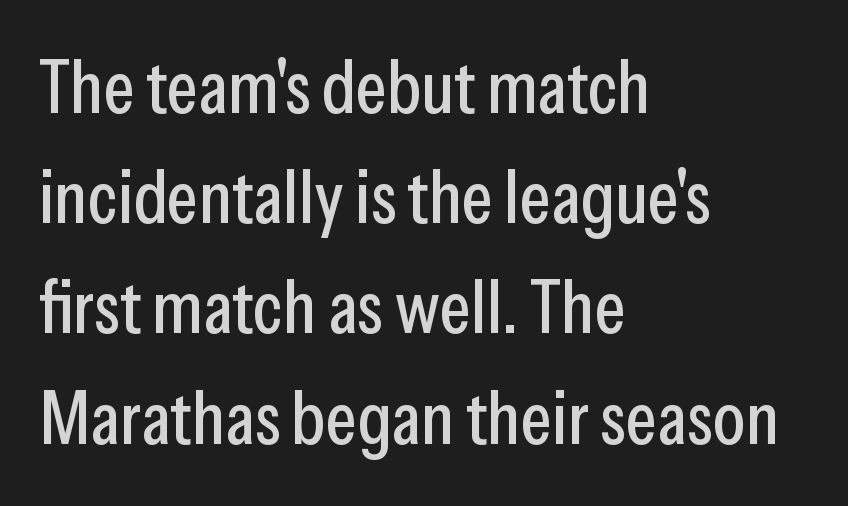
The image shows 75 px condensed sans-serif type, upright; set left-aligned, normal line spacing (1.47x), normal letter spacing, not underlined; low stroke contrast and a medium x-height.
